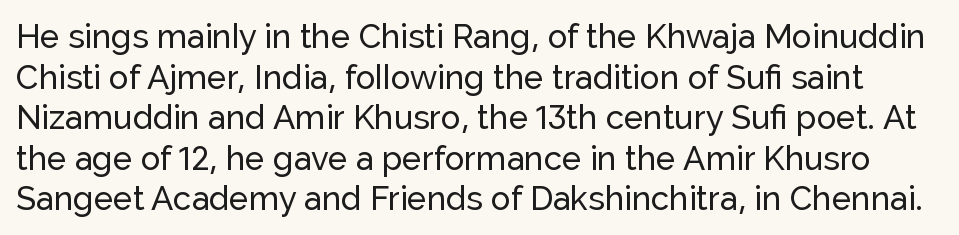
{"serif": "no", "italic": "no", "width": "normal", "stroke_contrast": "low", "x_height": "medium", "monospaced": "no", "underline": "no", "line_spacing_ratio": 1.23, "letter_spacing": "normal", "letter_spacing_em": 0.0, "glyph_px": 33}
